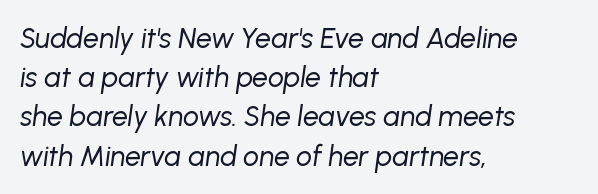
Italic: yes, the glyphs are oblique. Think of a printed novel: that variable character pitch is what you see here. The specimen omits any rule beneath the text block's lines. Vertical stems look standard width or narrower in stroke. The ragged edge is on the right, which tells us the setting is flush left. What's the leading like? Ordinary, nothing unusual.
